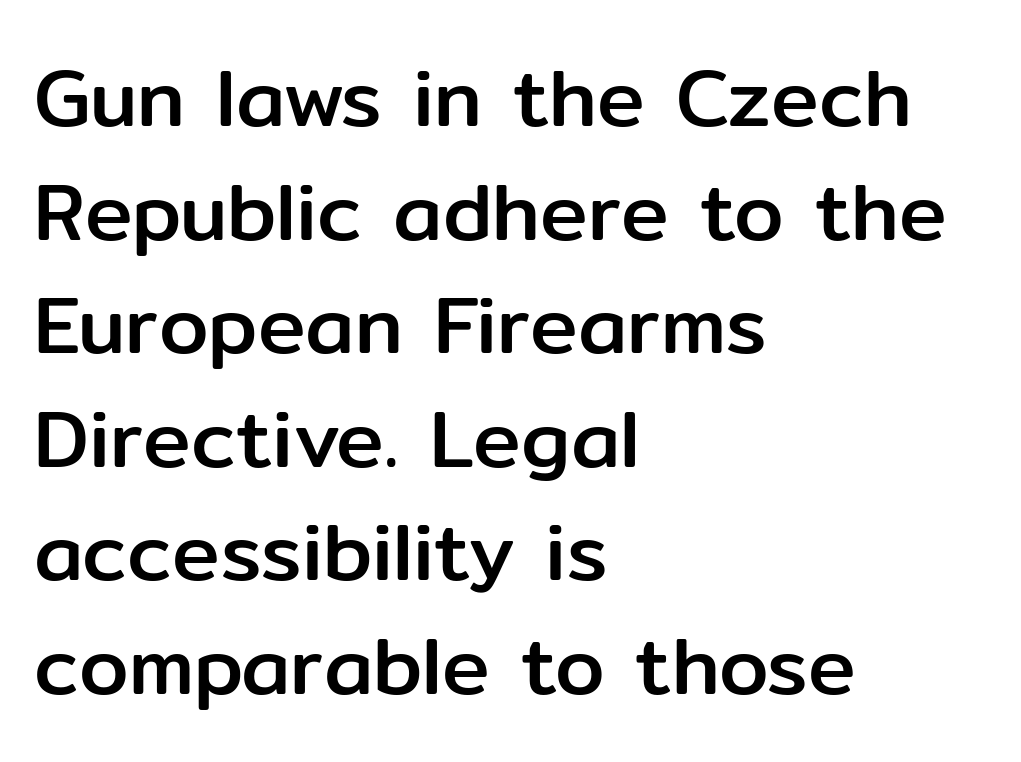
The image shows 80 px sans-serif type, upright; set left-aligned, normal line spacing (1.42x), normal letter spacing, not underlined; low stroke contrast and a medium x-height.
